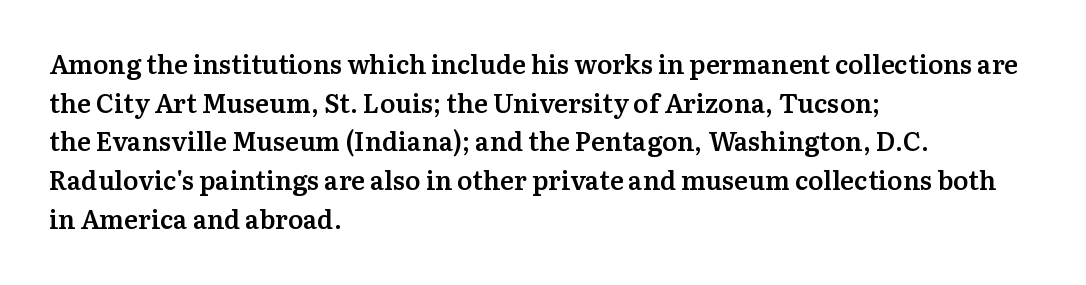
{"italic": "no", "bold": "semi", "underline": "no", "align": "left", "line_spacing": "normal", "line_spacing_ratio": 1.49, "letter_spacing": "normal", "letter_spacing_em": 0.0, "glyph_px": 26}
